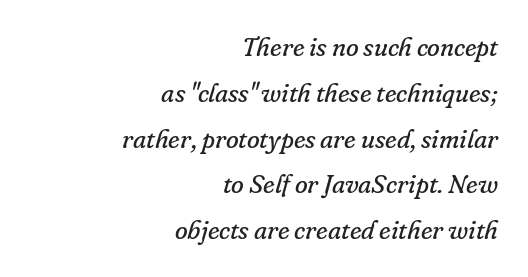
{"italic": "yes", "lean": "right", "slant_degrees": 16, "bold": "no", "underline": "no", "align": "right", "line_spacing_ratio": 1.76, "letter_spacing": "normal", "letter_spacing_em": 0.0, "glyph_px": 26}
